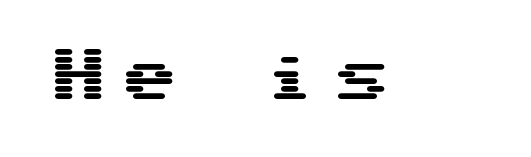
{"serif": "no", "italic": "no", "width": "wide", "stroke_contrast": "medium", "x_height": "medium", "monospaced": "yes", "underline": "no", "letter_spacing": "wide", "letter_spacing_em": 0.22, "glyph_px": 58}
